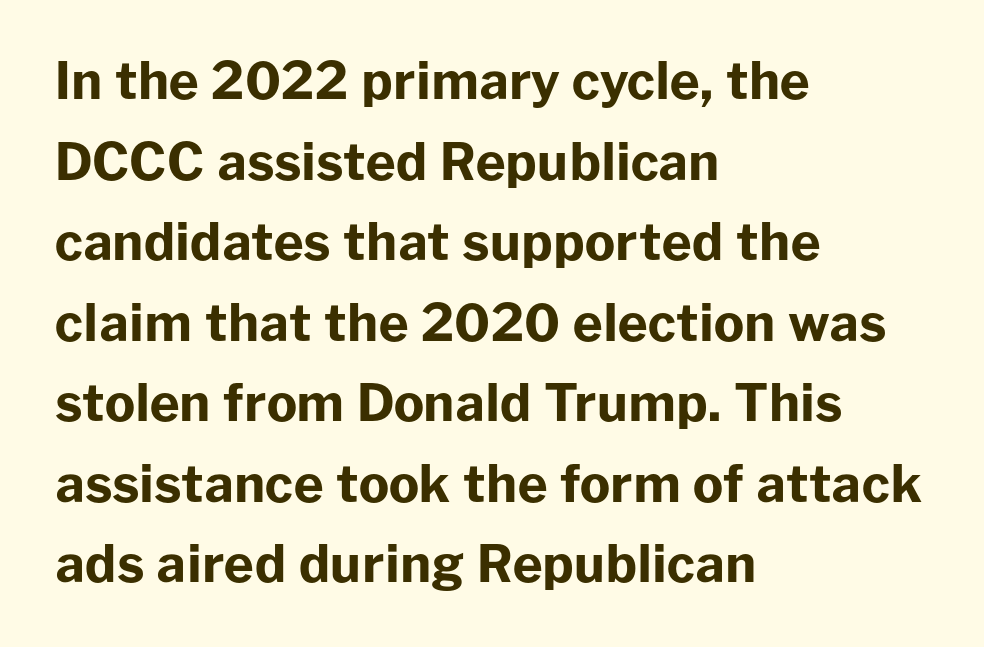
Letters rest on an invisible, unmarked baseline. How heavy is the stroke? Heavy — this is a bold. Line starts are locked; line ends wander. The letters advance in unequal steps, a hallmark of proportional type.
